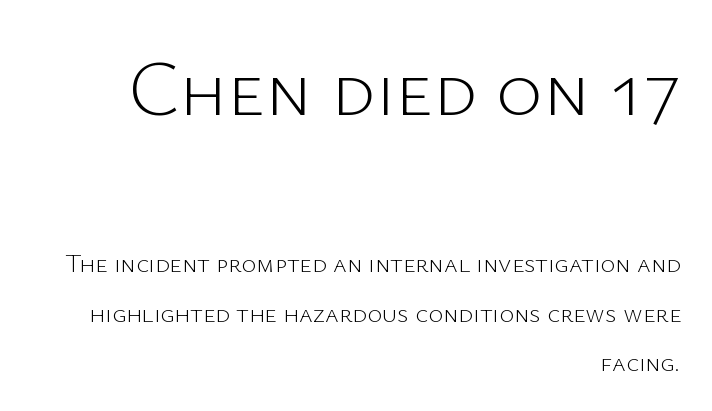
{"serif": "no", "italic": "no", "bold": "no", "weight": "light", "width": "normal", "stroke_contrast": "low", "x_height": "medium", "monospaced": "no", "underline": "no", "align": "right", "line_spacing": "loose", "line_spacing_ratio": 1.9, "letter_spacing": "normal", "letter_spacing_em": 0.0, "larger_block": "first", "size_ratio": 3.04, "glyph_px": 79}
